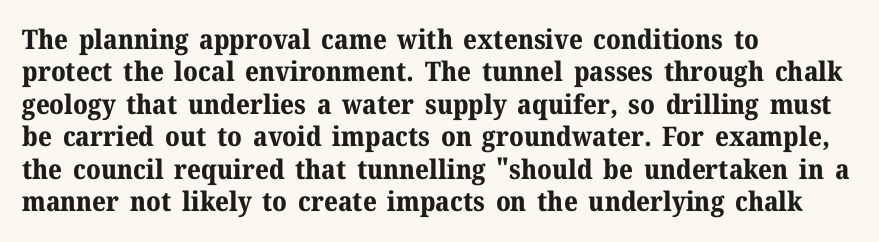
The space directly below the letters is spotless. Heavy-handed strokes throughout: this text is bold. If you drew a ruler down the left edge, every line would touch it. Italic: no, the glyphs are upright roman. Nobody touched the tracking dial on this one.
